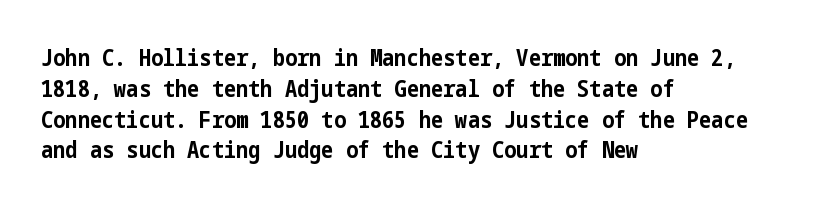
The image shows 23 px bold type, upright; set left-aligned, normal line spacing (1.34x), normal letter spacing, not underlined.
